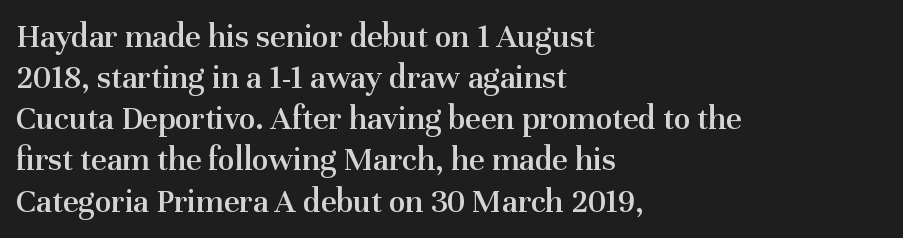
{"serif": "yes", "italic": "no", "bold": "semi", "weight": "semibold", "width": "normal", "stroke_contrast": "medium", "x_height": "medium", "monospaced": "no", "underline": "no", "align": "left", "line_spacing_ratio": 1.21, "letter_spacing": "normal", "letter_spacing_em": 0.0, "glyph_px": 34}
